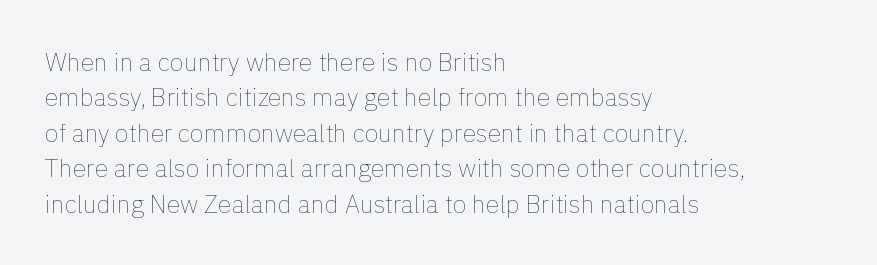
Plain, unruled lines of type. Is the type heavy? It reads as light-to-regular instead. Interline gaps are of average width in this sample. In terms of posture, this sample is upright. These lines are set flush left with a ragged right edge. Nothing unusual about the tracking: characters are spaced as the font intends.
